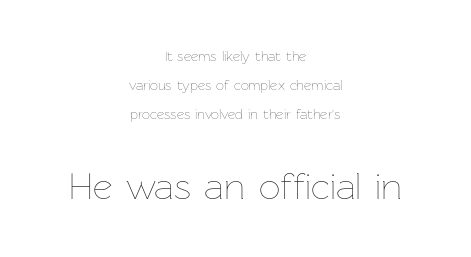
{"italic": "no", "bold": "no", "weight": "thin", "width": "normal", "stroke_contrast": "low", "x_height": "medium", "monospaced": "no", "underline": "no", "align": "center", "line_spacing": "loose", "line_spacing_ratio": 2.07, "letter_spacing": "normal", "letter_spacing_em": 0.0, "larger_block": "second", "size_ratio": 2.71, "glyph_px": 38}
